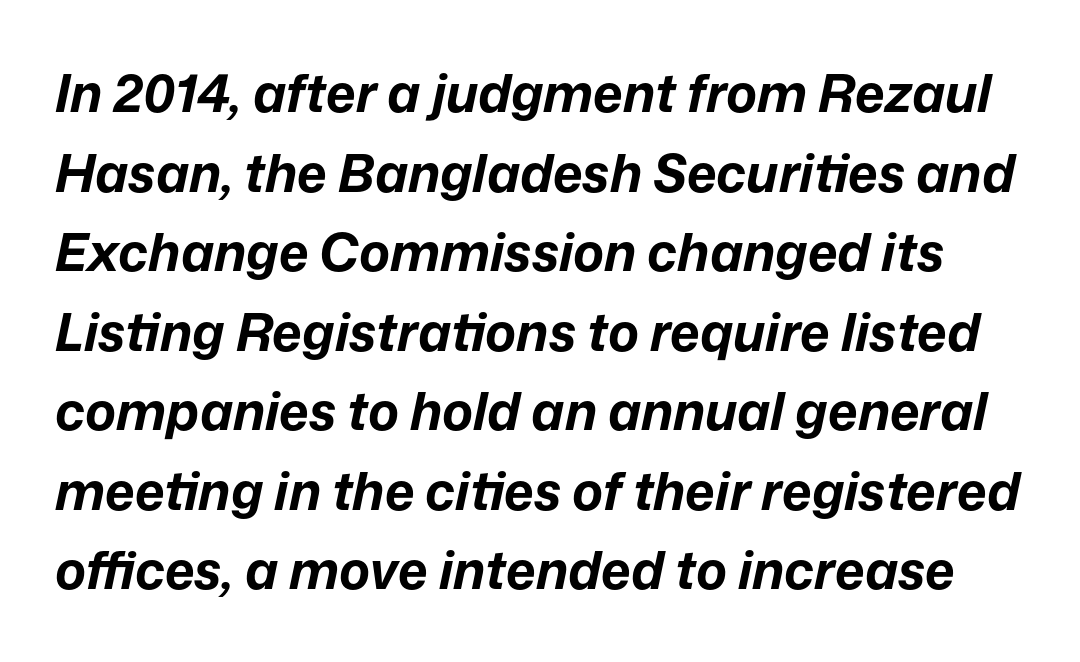
The image shows 52 px bold type, italic (leaning right); set normal line spacing (1.53x), normal letter spacing, not underlined; low stroke contrast and a medium x-height.
